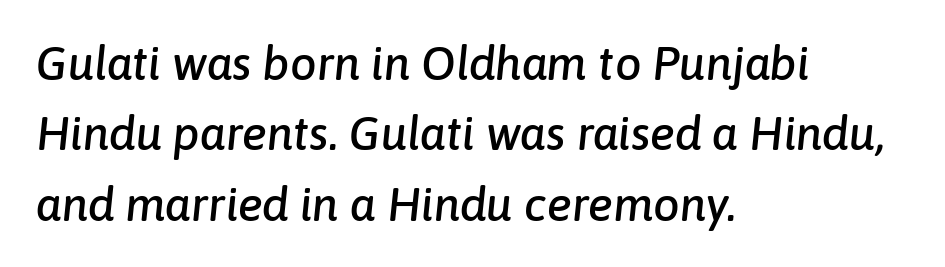
{"italic": "yes", "lean": "right", "slant_degrees": 6, "width": "normal", "stroke_contrast": "low", "x_height": "medium", "monospaced": "no", "underline": "no", "align": "left", "line_spacing": "normal", "line_spacing_ratio": 1.5, "letter_spacing": "normal", "letter_spacing_em": 0.0, "glyph_px": 47}
